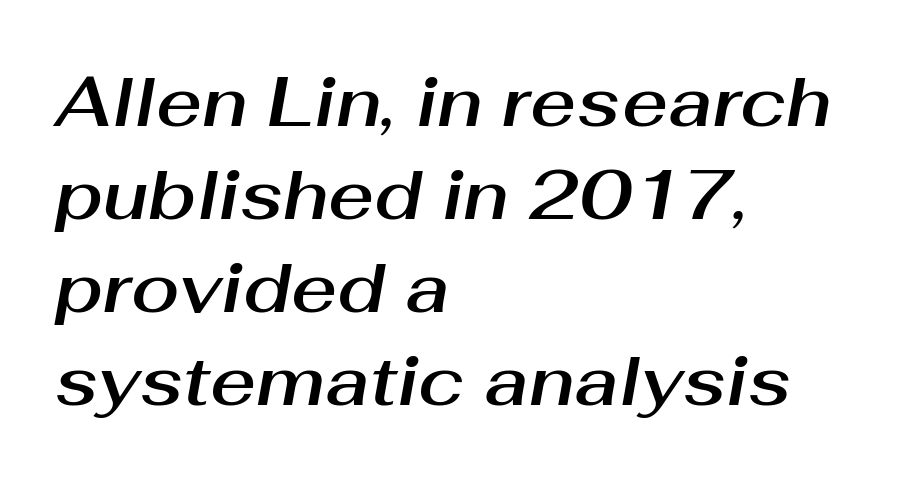
The image shows 70 px text type, italic (leaning right); set left-aligned, normal line spacing (1.33x), normal letter spacing, not underlined; medium stroke contrast and a medium x-height.
